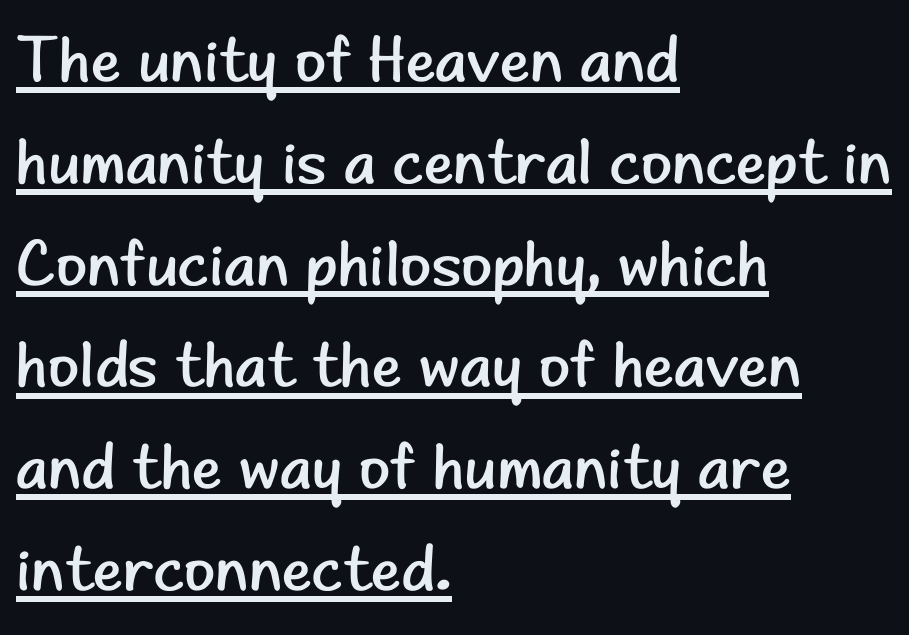
You could not count columns in this text — the font is proportionally spaced. The axis of the letterforms is exactly vertical. Tracking here is standard; glyphs follow each other at the usual distance. These lines are set flush left with a ragged right edge.
